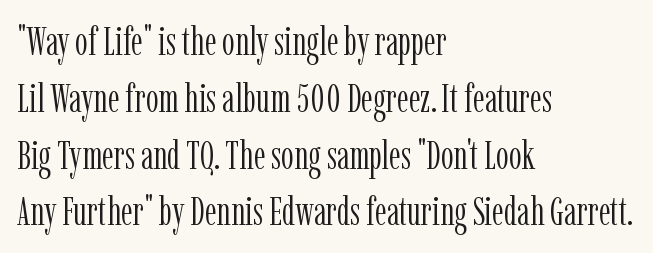
You could not count columns in this text — the font is proportionally spaced. In terms of leading, this rendering sits right in the middle. Upright lettering throughout. Regarding serifs, this sample has them. Words float on clear page, feet unadorned.
